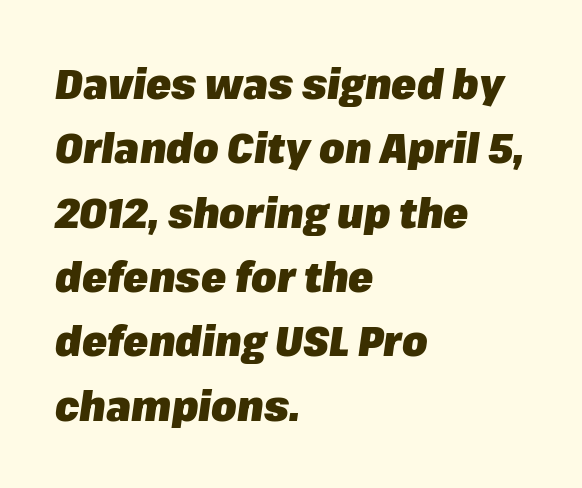
Q: Is the text bold? A: Yes.
Q: Is the text italic (slanted)? A: Yes, it leans right by about 8 degrees.
Q: Is the text underlined? A: No.
Q: How is the paragraph aligned? A: Left-aligned.
Q: Is the spacing between letters normal or unusually wide? A: Normal.
Q: Is the spacing between lines tight, normal or loose? A: Normal.
Q: Width (condensed, normal, or wide)? A: Normal.
Q: Stroke contrast? A: Low.
Q: x-height? A: Medium.
Q: Monospaced? A: No.
